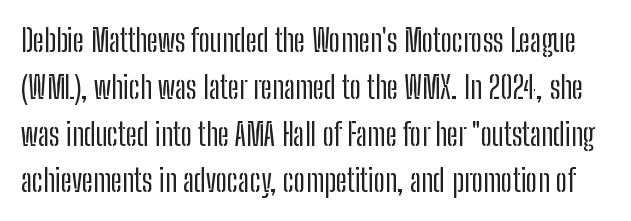
{"serif": "no", "italic": "no", "width": "condensed", "stroke_contrast": "low", "x_height": "medium", "monospaced": "no", "underline": "no", "line_spacing": "normal", "line_spacing_ratio": 1.51, "letter_spacing": "normal", "letter_spacing_em": 0.0, "glyph_px": 31}
